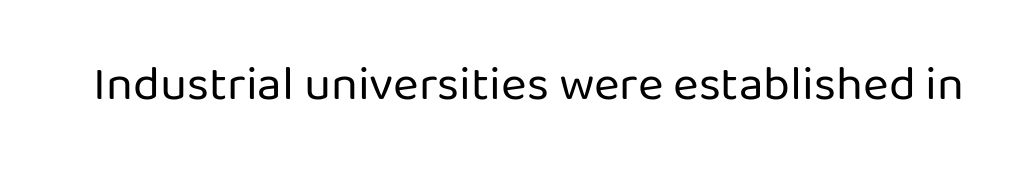
{"serif": "no", "italic": "no", "bold": "no", "weight": "regular", "width": "normal", "stroke_contrast": "low", "x_height": "medium", "monospaced": "no", "underline": "no", "letter_spacing": "normal", "letter_spacing_em": 0.0, "glyph_px": 49}
